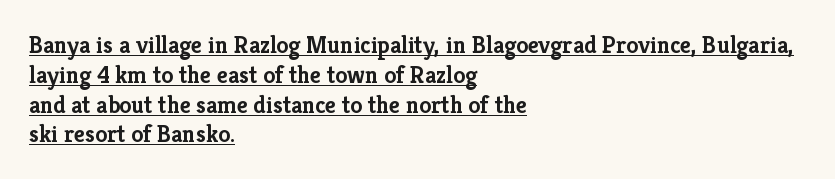
Tall strokes in this sample are plumb rather than angled. Quick note: underline on. Line beginnings align vertically; line endings do not. Thick stems and heavy bowls — unmistakably bold.
